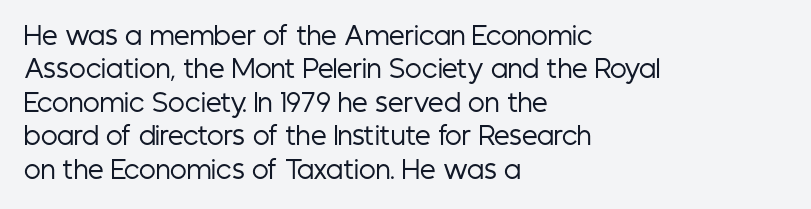
{"italic": "no", "bold": "no", "underline": "no", "align": "left", "line_spacing": "normal", "line_spacing_ratio": 1.34, "letter_spacing": "normal", "letter_spacing_em": 0.0, "glyph_px": 25}
